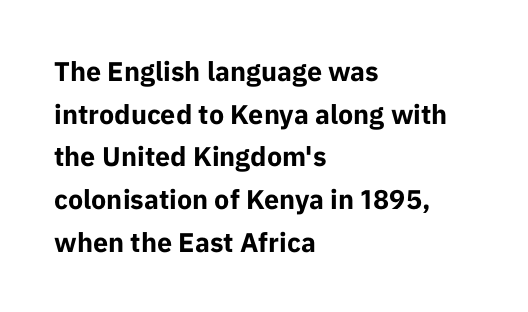
Q: Is the text bold? A: Yes.
Q: Is the text italic (slanted)? A: No, it is upright.
Q: Is the text underlined? A: No.
Q: How is the paragraph aligned? A: Left-aligned.
Q: Is the spacing between letters normal or unusually wide? A: Normal.
Q: Is the spacing between lines tight, normal or loose? A: Normal.
